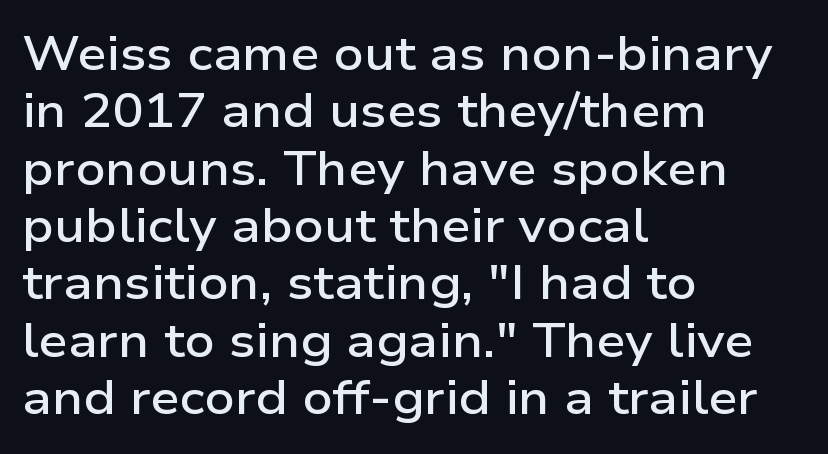
Q: Is the text bold? A: Semi-bold.
Q: Is the text italic (slanted)? A: No, it is upright.
Q: Is the typeface a serif or a sans-serif typeface? A: Sans-serif.
Q: Is the text underlined? A: No.
Q: How is the paragraph aligned? A: Left-aligned.
Q: Is the spacing between letters normal or unusually wide? A: Normal.
Q: Width (condensed, normal, or wide)? A: Wide.
Q: Stroke contrast? A: Low.
Q: x-height? A: Medium.
Q: Monospaced? A: No.
